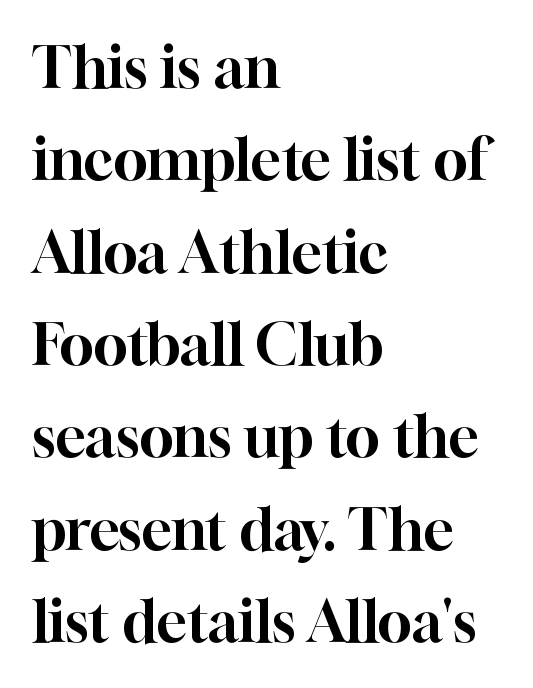
Does the lettering tilt? It doesn't — this is upright. Leftover space on each line is placed entirely after the last word. The letterforms sit shoulder to shoulder at normal distance. These lines are composed in type with serifs. The face used here is proportionally spaced, like ordinary book or web type. Quick note: underline off.
